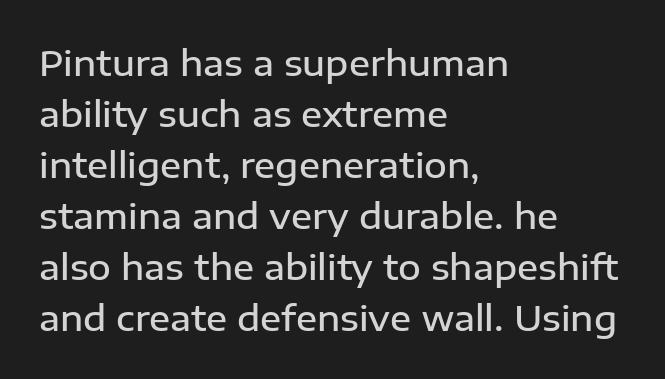
The image shows 35 px semibold sans-serif type, upright; set left-aligned, normal line spacing (1.46x), normal letter spacing, not underlined; low stroke contrast and a medium x-height.
